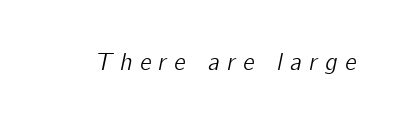
These lines were composed using italics. Honestly, the letter spacing is so wide it's the main thing you notice. The zone under the glyphs is completely vacant.
